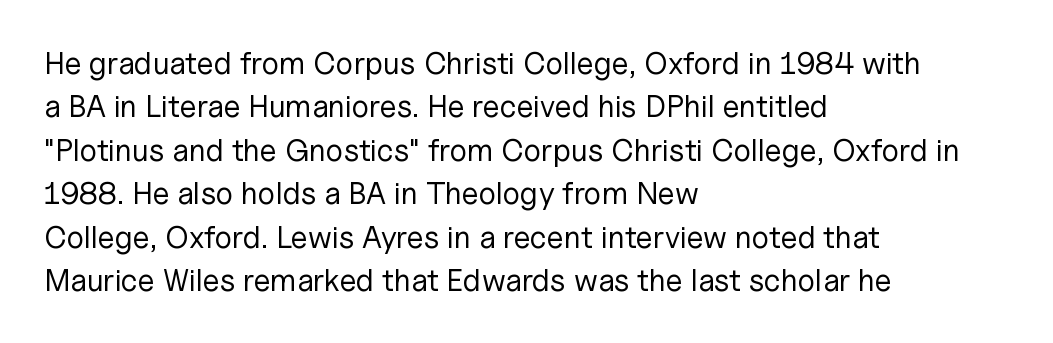
Q: Is the text bold? A: No.
Q: Is the text italic (slanted)? A: No, it is upright.
Q: Is the typeface a serif or a sans-serif typeface? A: Sans-serif.
Q: Is the text underlined? A: No.
Q: How is the paragraph aligned? A: Left-aligned.
Q: Is the spacing between letters normal or unusually wide? A: Normal.
Q: Is the spacing between lines tight, normal or loose? A: Normal.
Q: Width (condensed, normal, or wide)? A: Normal.
Q: Stroke contrast? A: Low.
Q: x-height? A: Medium.
Q: Monospaced? A: No.
